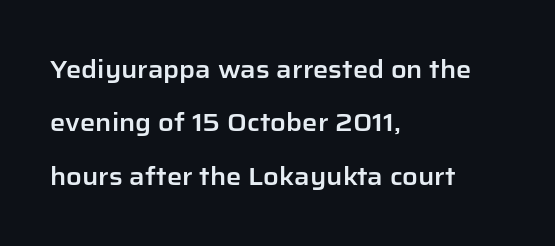
{"italic": "no", "underline": "no", "align": "left", "line_spacing": "loose", "line_spacing_ratio": 2.22, "letter_spacing": "normal", "letter_spacing_em": 0.0, "glyph_px": 24}
